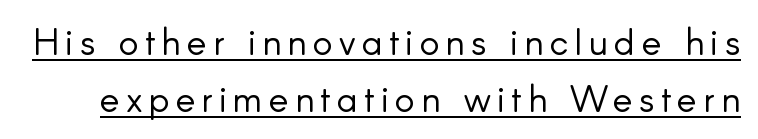
The image shows 37 px light sans-serif type, upright; set normal line spacing (1.55x), underlined; low stroke contrast and a small x-height.
